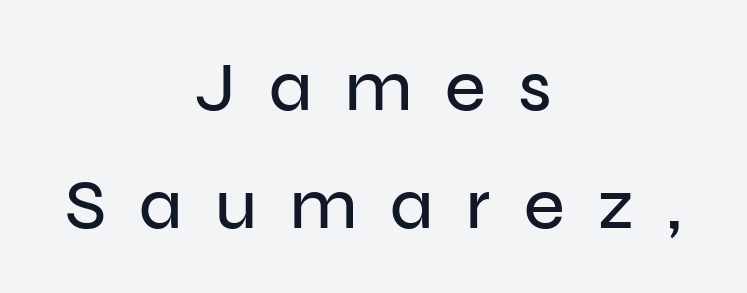
Q: Is the text italic (slanted)? A: No, it is upright.
Q: Is the typeface a serif or a sans-serif typeface? A: Sans-serif.
Q: Is the text underlined? A: No.
Q: How is the paragraph aligned? A: Centered.
Q: Is the spacing between letters normal or unusually wide? A: Unusually wide.
Q: Is the spacing between lines tight, normal or loose? A: Normal.
Q: Width (condensed, normal, or wide)? A: Normal.
Q: Stroke contrast? A: Low.
Q: x-height? A: Medium.
Q: Monospaced? A: No.
